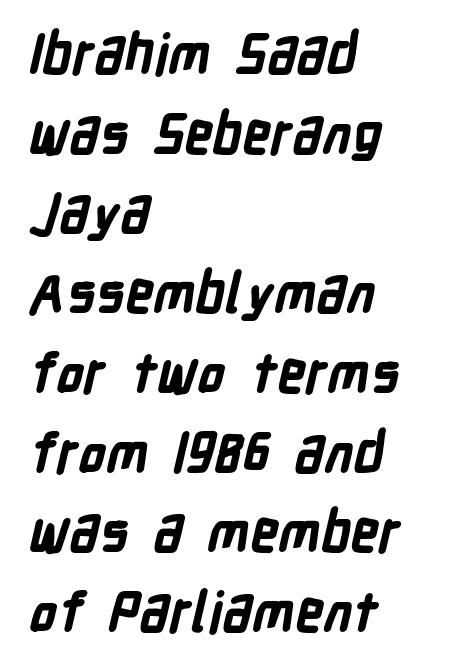
{"serif": "no", "bold": "yes", "weight": "bold", "width": "condensed", "stroke_contrast": "low", "x_height": "medium", "monospaced": "no", "underline": "no", "align": "left", "line_spacing": "normal", "line_spacing_ratio": 1.45, "letter_spacing": "normal", "letter_spacing_em": 0.0, "glyph_px": 55}
